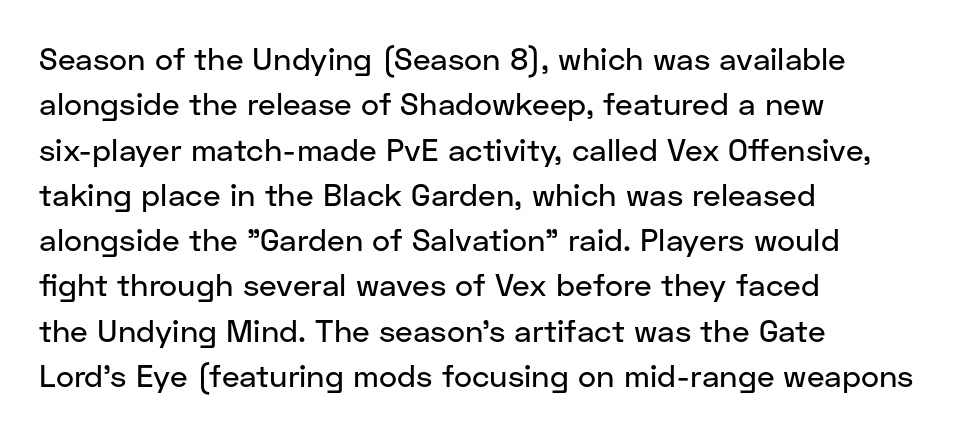
Classification — sans serif. In CSS terms this would be text-align: left. Nothing unusual about the tracking: characters are spaced as the font intends. Summary of vertical rhythm: regular, with standard interline spacing. The specimen omits any rule beneath the text block's lines. These lines were composed using upright roman letters.
